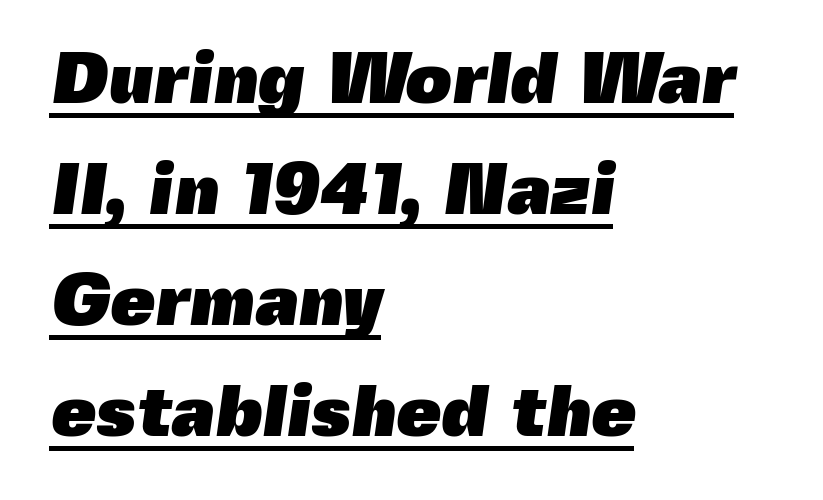
The image shows 72 px heavy sans-serif type; set left-aligned, normal line spacing (1.54x), normal letter spacing, underlined; a medium x-height.
